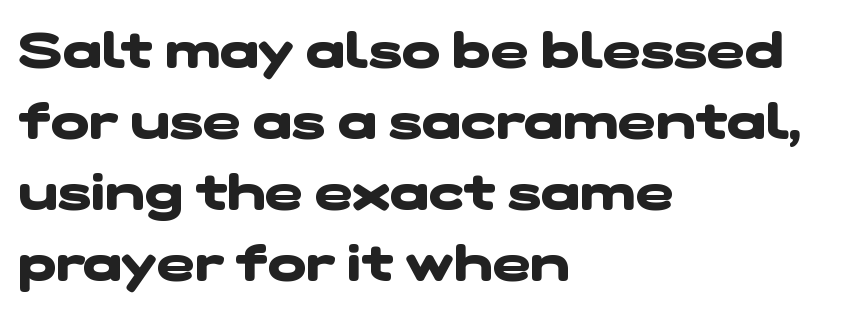
The image shows 51 px heavy, wide sans-serif type; set left-aligned, normal line spacing (1.39x), normal letter spacing, not underlined; low stroke contrast and a medium x-height.
